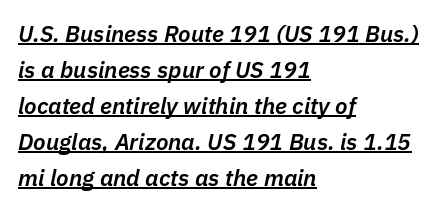
Q: Is the text bold? A: Semi-bold.
Q: Is the text italic (slanted)? A: Yes, it leans right by about 11 degrees.
Q: Is the text underlined? A: Yes.
Q: How is the paragraph aligned? A: Left-aligned.
Q: Is the spacing between letters normal or unusually wide? A: Normal.
Q: Is the spacing between lines tight, normal or loose? A: Normal.
